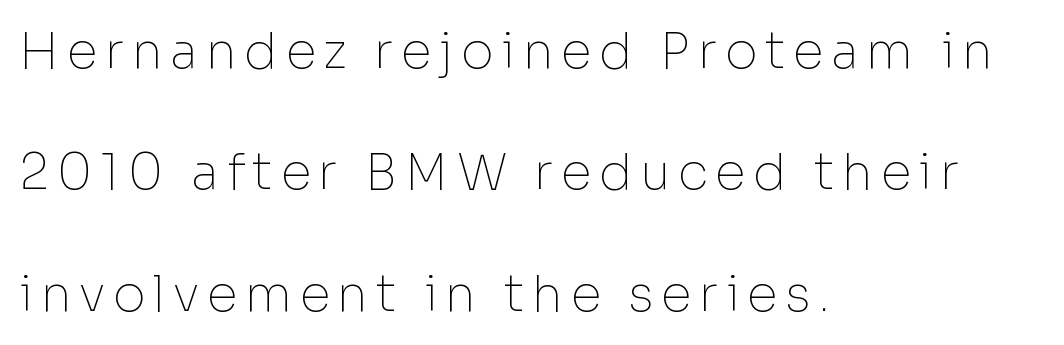
The image shows 50 px thin sans-serif type, upright; set left-aligned, loose line spacing (2.43x), not underlined; low stroke contrast and a medium x-height.
